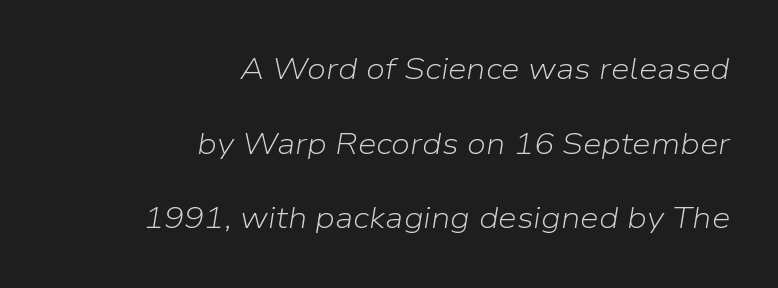
The image shows 30 px light type, italic (leaning right); set right-aligned, loose line spacing (2.49x), normal letter spacing, not underlined; low stroke contrast and a medium x-height.
